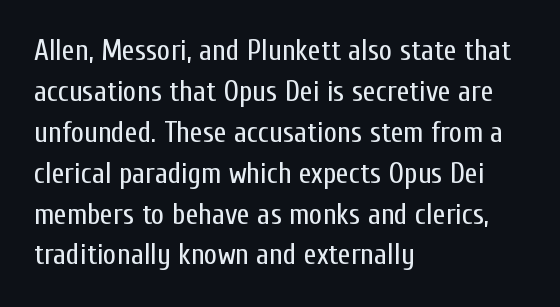
Q: Is the text bold? A: No.
Q: Is the text italic (slanted)? A: No, it is upright.
Q: Is the typeface a serif or a sans-serif typeface? A: Sans-serif.
Q: Is the text underlined? A: No.
Q: How is the paragraph aligned? A: Left-aligned.
Q: Is the spacing between letters normal or unusually wide? A: Normal.
Q: Is the spacing between lines tight, normal or loose? A: Normal.
Q: Width (condensed, normal, or wide)? A: Condensed.
Q: Stroke contrast? A: Low.
Q: x-height? A: Medium.
Q: Monospaced? A: No.
